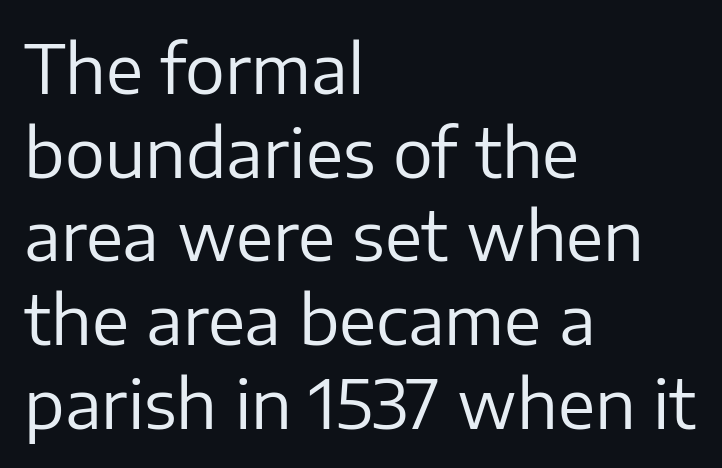
The image shows 67 px regular-weight sans-serif type, upright; set left-aligned, normal line spacing (1.25x), normal letter spacing, not underlined; low stroke contrast and a medium x-height.
